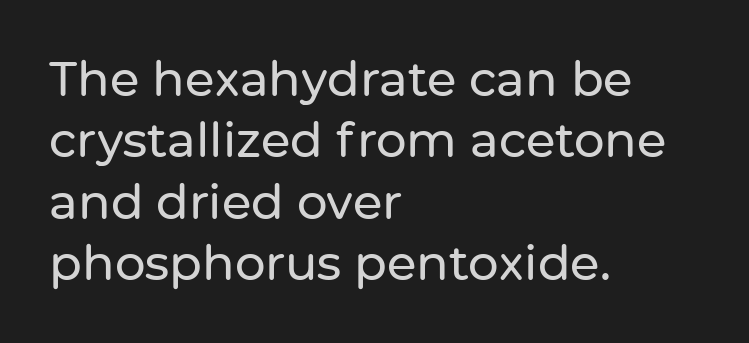
{"serif": "no", "italic": "no", "width": "normal", "stroke_contrast": "low", "x_height": "medium", "monospaced": "no", "underline": "no", "align": "left", "line_spacing": "normal", "line_spacing_ratio": 1.28, "letter_spacing": "normal", "letter_spacing_em": 0.0, "glyph_px": 48}
